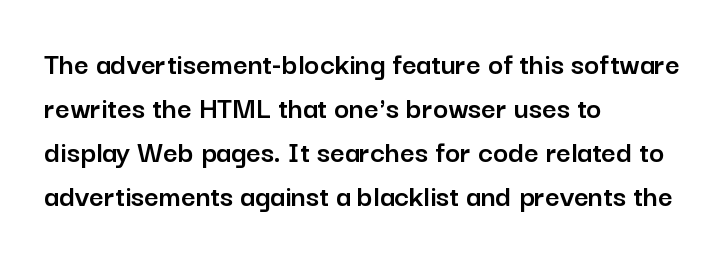
The image shows 32 px sans-serif type, upright; set left-aligned, normal line spacing (1.37x), normal letter spacing, not underlined; low stroke contrast and a medium x-height.
